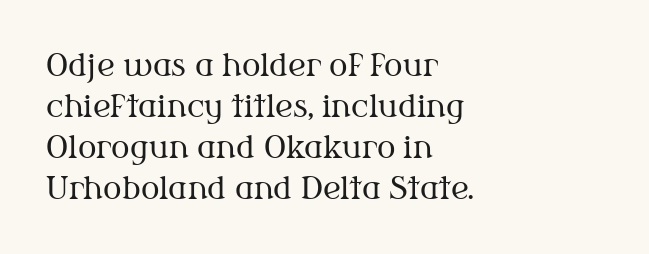
{"serif": "yes", "italic": "no", "bold": "no", "weight": "regular", "width": "normal", "stroke_contrast": "medium", "x_height": "medium", "monospaced": "no", "underline": "no", "align": "left", "line_spacing": "normal", "line_spacing_ratio": 1.32, "letter_spacing": "normal", "letter_spacing_em": 0.0, "glyph_px": 31}
